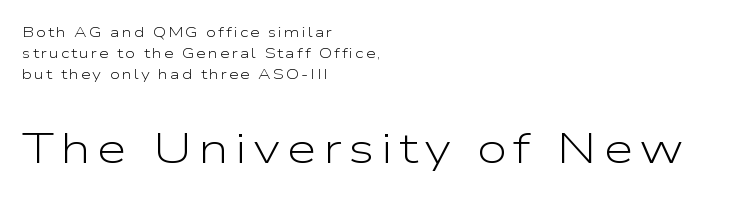
Q: Is the text bold? A: No.
Q: Is the text italic (slanted)? A: No, it is upright.
Q: Is the typeface a serif or a sans-serif typeface? A: Sans-serif.
Q: Is the text underlined? A: No.
Q: How is the paragraph aligned? A: Left-aligned.
Q: Is the spacing between lines tight, normal or loose? A: Normal.
Q: Which block of text is set in a larger size, the first (top) or the second (bottom)? A: The second (bottom) one.
Q: Width (condensed, normal, or wide)? A: Wide.
Q: Stroke contrast? A: Low.
Q: x-height? A: Medium.
Q: Monospaced? A: No.
